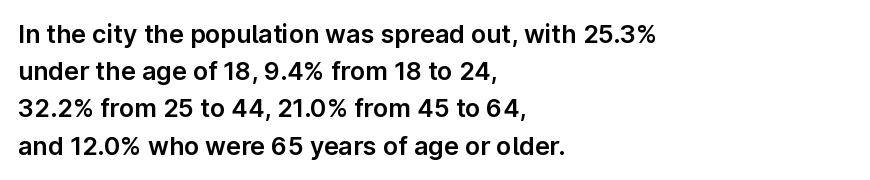
The image shows 25 px text type, upright; set left-aligned, normal line spacing (1.49x), normal letter spacing, not underlined.
